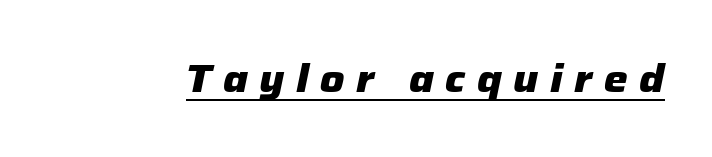
{"italic": "yes", "lean": "right", "slant_degrees": 12, "bold": "yes", "weight": "heavy", "width": "normal", "stroke_contrast": "low", "x_height": "medium", "monospaced": "no", "underline": "yes", "letter_spacing": "wide", "letter_spacing_em": 0.3, "glyph_px": 38}
